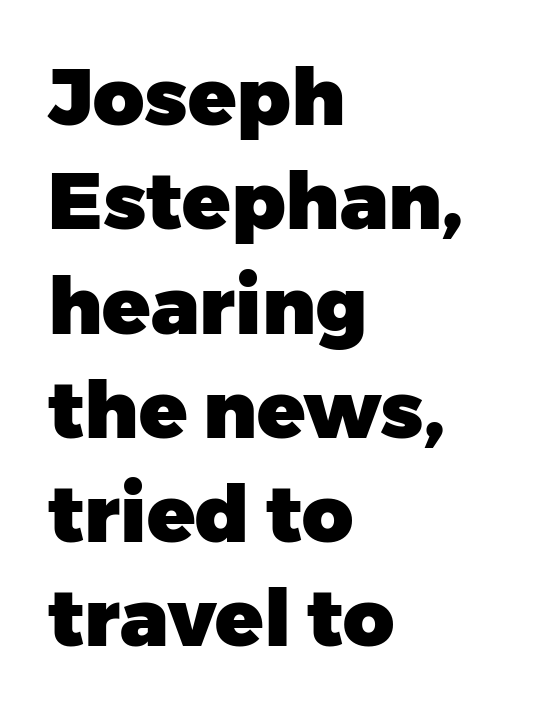
{"serif": "no", "italic": "no", "bold": "yes", "weight": "heavy", "width": "normal", "stroke_contrast": "low", "x_height": "medium", "monospaced": "no", "underline": "no", "align": "left", "line_spacing": "normal", "line_spacing_ratio": 1.32, "letter_spacing": "normal", "letter_spacing_em": 0.0, "glyph_px": 79}
